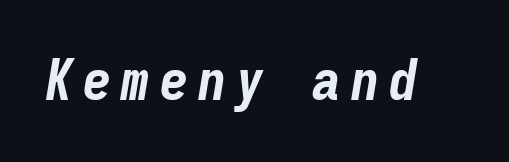
Q: Is the text bold? A: Yes.
Q: Is the text italic (slanted)? A: Yes, it leans right by about 9 degrees.
Q: Is the text underlined? A: No.
Q: Width (condensed, normal, or wide)? A: Condensed.
Q: Stroke contrast? A: Low.
Q: x-height? A: Medium.
Q: Monospaced? A: Yes.
